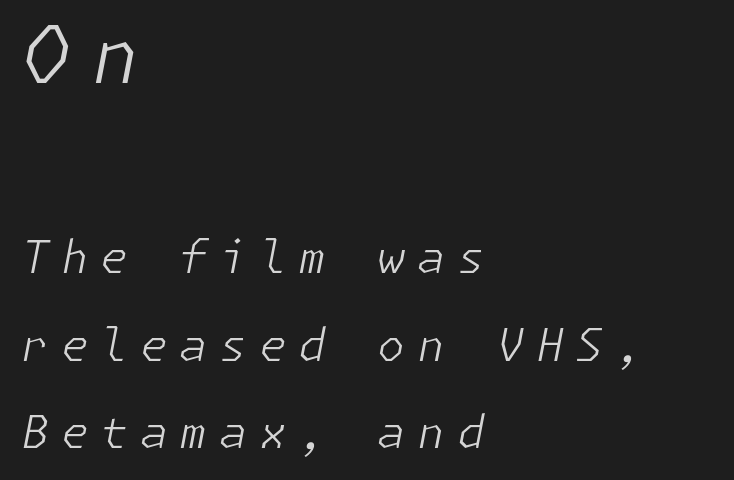
The image shows 79 px light type, italic (leaning right); set left-aligned, loose line spacing (1.94x), unusually wide letter spacing (+0.26 em), not underlined; the first (top) block is 1.76x larger; low stroke contrast and a medium x-height.
